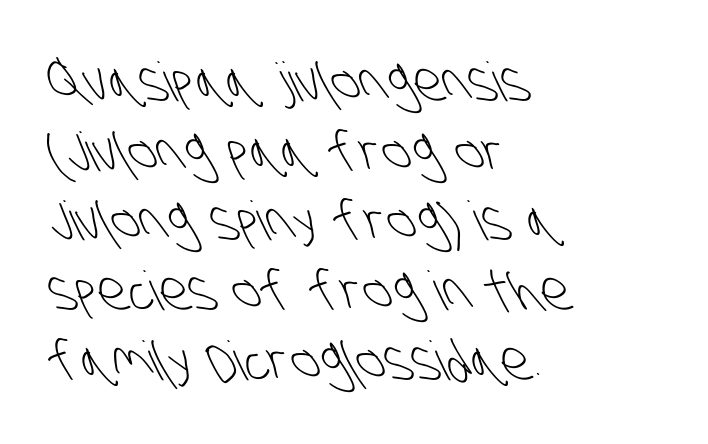
{"serif": "no", "bold": "no", "weight": "light", "width": "condensed", "stroke_contrast": "low", "x_height": "large", "monospaced": "no", "underline": "no", "align": "left", "line_spacing": "normal", "line_spacing_ratio": 1.29, "letter_spacing": "normal", "letter_spacing_em": 0.0, "glyph_px": 54}
